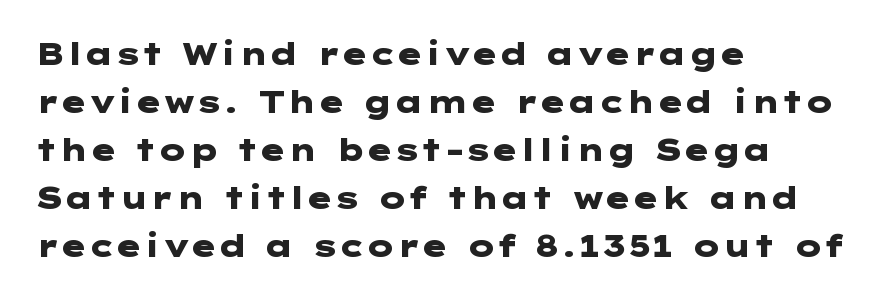
Q: Is the text bold? A: Yes.
Q: Is the text italic (slanted)? A: No, it is upright.
Q: Is the typeface a serif or a sans-serif typeface? A: Sans-serif.
Q: Is the text underlined? A: No.
Q: How is the paragraph aligned? A: Left-aligned.
Q: Is the spacing between letters normal or unusually wide? A: Normal.
Q: Is the spacing between lines tight, normal or loose? A: Normal.
Q: Width (condensed, normal, or wide)? A: Wide.
Q: Stroke contrast? A: Low.
Q: x-height? A: Medium.
